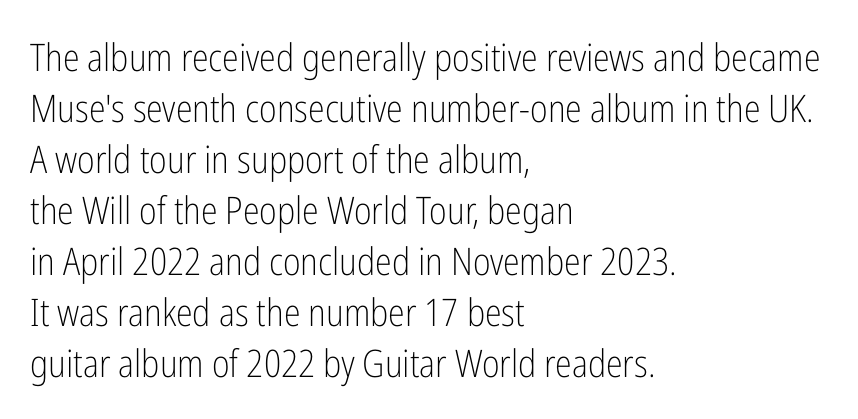
Q: Is the text bold? A: No.
Q: Is the text italic (slanted)? A: No, it is upright.
Q: Is the typeface a serif or a sans-serif typeface? A: Sans-serif.
Q: Is the text underlined? A: No.
Q: How is the paragraph aligned? A: Left-aligned.
Q: Is the spacing between letters normal or unusually wide? A: Normal.
Q: Is the spacing between lines tight, normal or loose? A: Normal.
Q: Width (condensed, normal, or wide)? A: Condensed.
Q: Stroke contrast? A: Low.
Q: x-height? A: Medium.
Q: Monospaced? A: No.
